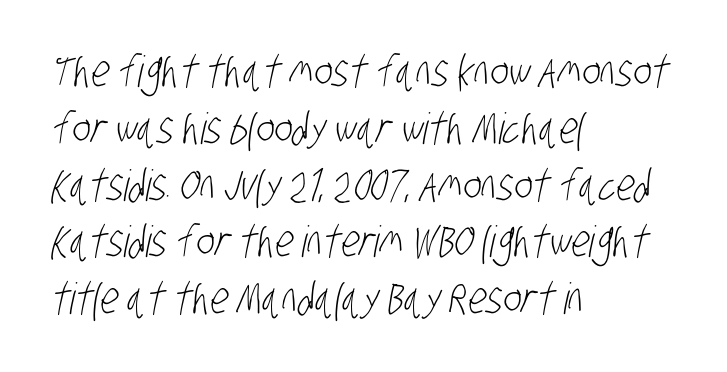
Tracking here is standard; glyphs follow each other at the usual distance. This rendering features lettering with no underline. Is this a sans? Yes — the strokes have no serifs. Visually the block forms a straight wall on the left and a jagged coastline on the right.
